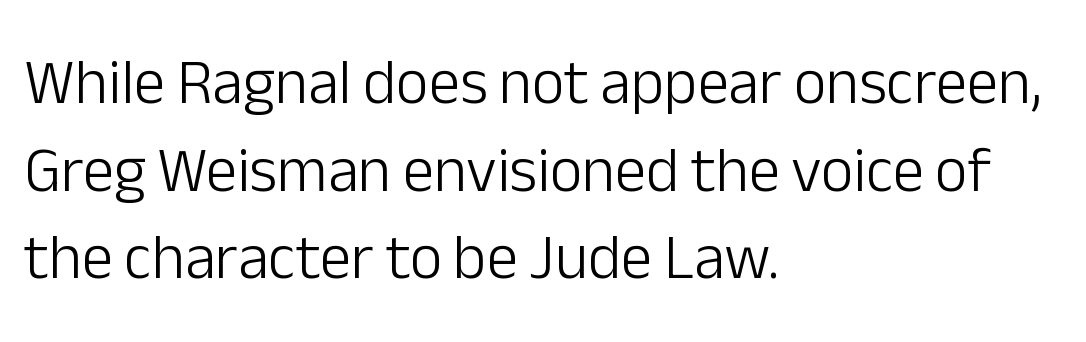
Stroke terminals: plain, sans-serif. Look at the tracking — it's just the regular setting, nothing added. The weight would be labelled regular, book, light, or lighter still. Ascenders rise straight up at ninety degrees. The passage shown is typed in a proportional face where columns would drift.
